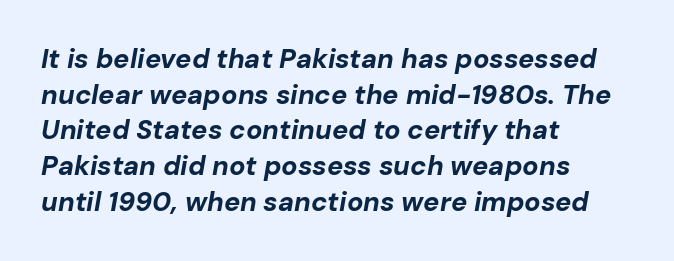
Q: Is the text bold? A: Yes.
Q: Is the text italic (slanted)? A: Yes, it leans right by about 10 degrees.
Q: Is the text underlined? A: No.
Q: How is the paragraph aligned? A: Left-aligned.
Q: Is the spacing between letters normal or unusually wide? A: Normal.
Q: Is the spacing between lines tight, normal or loose? A: Normal.
